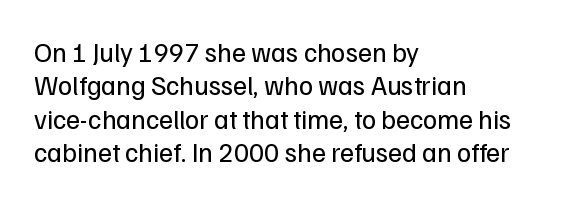
No letter is thick-stroked: the sample isn't bold. This rendering leaves character spacing at its baseline value. A bare baseline throughout the passage. Line beginnings align vertically; line endings do not. This sample uses an upright cut, with every glyph sitting square on the baseline.
